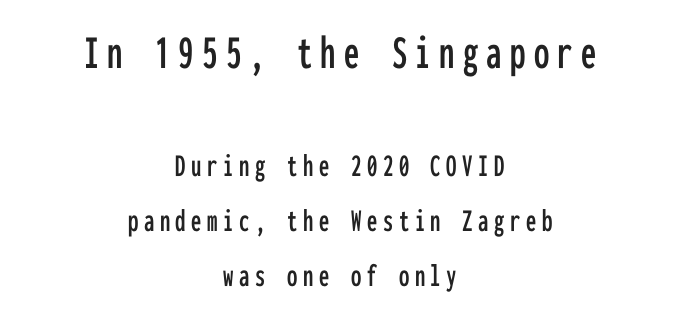
Q: Is the text italic (slanted)? A: No, it is upright.
Q: Is the typeface a serif or a sans-serif typeface? A: Sans-serif.
Q: Is the text underlined? A: No.
Q: How is the paragraph aligned? A: Centered.
Q: Is the spacing between lines tight, normal or loose? A: Normal.
Q: Which block of text is set in a larger size, the first (top) or the second (bottom)? A: The first (top) one.
Q: Width (condensed, normal, or wide)? A: Condensed.
Q: Stroke contrast? A: Low.
Q: x-height? A: Medium.
Q: Monospaced? A: Yes.
